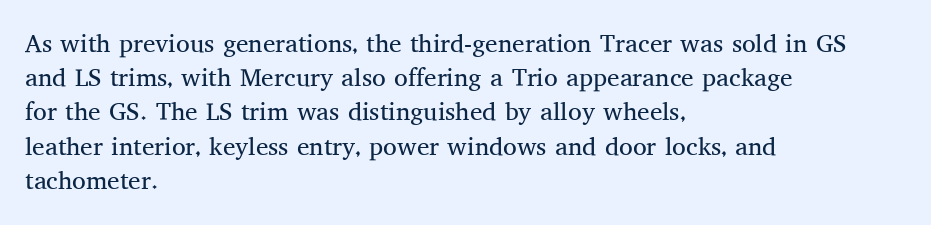
The area under the type is left untouched. A roman cut, with each character standing at attention. Observe the ordinary spacing: letters are neighbours, not strangers. Notice how the passage keeps a crisp vertical edge on the left only.
